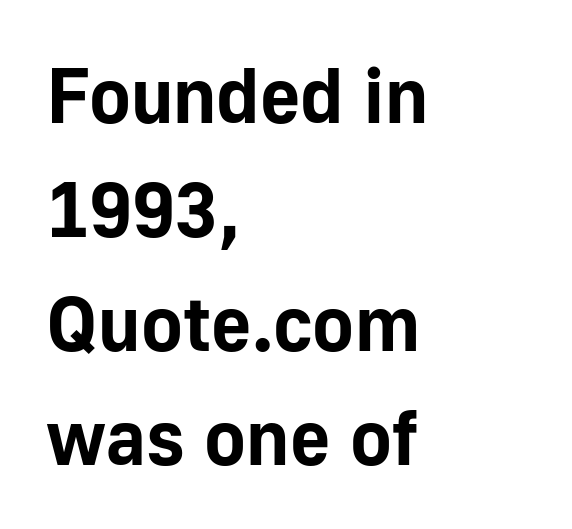
Spacing between characters is what you'd get straight out of the box. I'd describe the lettering as bold — thick and assertive. The type sits square on the baseline with zero lean. A typesetter would call this proportional, since set widths differ per character. Serif or sans? Sans — the stroke terminals are bare.
